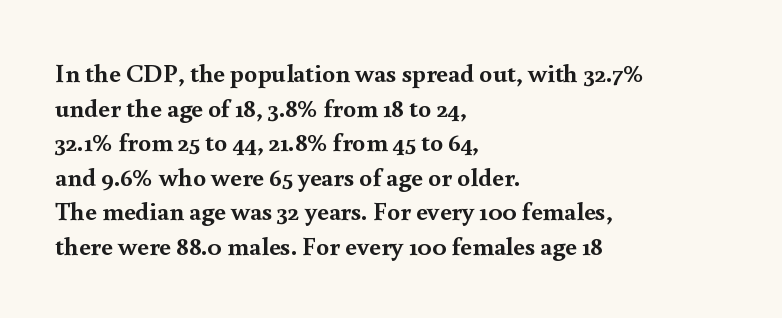
Q: Is the text bold? A: Yes.
Q: Is the text italic (slanted)? A: No, it is upright.
Q: Is the text underlined? A: No.
Q: How is the paragraph aligned? A: Left-aligned.
Q: Is the spacing between letters normal or unusually wide? A: Normal.
Q: Is the spacing between lines tight, normal or loose? A: Normal.
